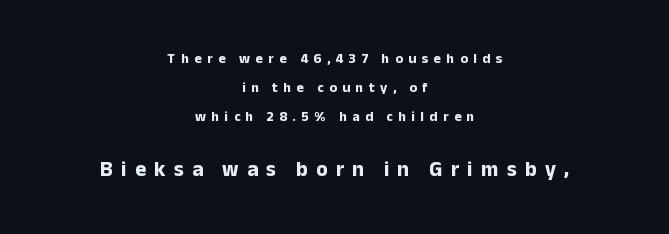
Q: Is the text bold? A: Yes.
Q: Is the text italic (slanted)? A: No, it is upright.
Q: Is the text underlined? A: No.
Q: How is the paragraph aligned? A: Centered.
Q: Is the spacing between letters normal or unusually wide? A: Unusually wide.
Q: Is the spacing between lines tight, normal or loose? A: Loose.
Q: Which block of text is set in a larger size, the first (top) or the second (bottom)? A: The second (bottom) one.
